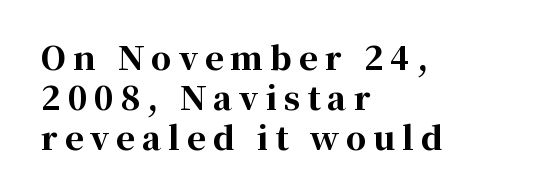
Q: Is the text bold? A: Yes.
Q: Is the text italic (slanted)? A: No, it is upright.
Q: Is the typeface a serif or a sans-serif typeface? A: Serif.
Q: Is the text underlined? A: No.
Q: How is the paragraph aligned? A: Left-aligned.
Q: Is the spacing between letters normal or unusually wide? A: Unusually wide.
Q: Is the spacing between lines tight, normal or loose? A: Normal.
Q: Width (condensed, normal, or wide)? A: Normal.
Q: Stroke contrast? A: High.
Q: x-height? A: Medium.
Q: Monospaced? A: No.
